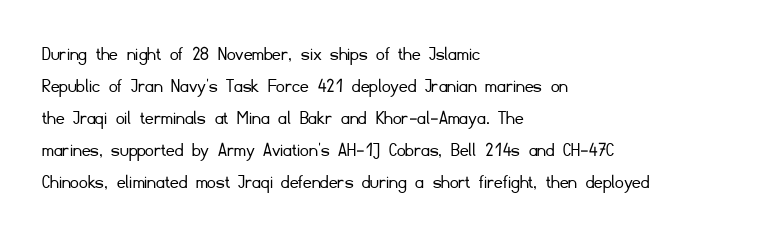
{"italic": "no", "bold": "no", "underline": "no", "align": "left", "line_spacing": "normal", "line_spacing_ratio": 1.52, "letter_spacing": "normal", "letter_spacing_em": 0.0, "glyph_px": 21}
